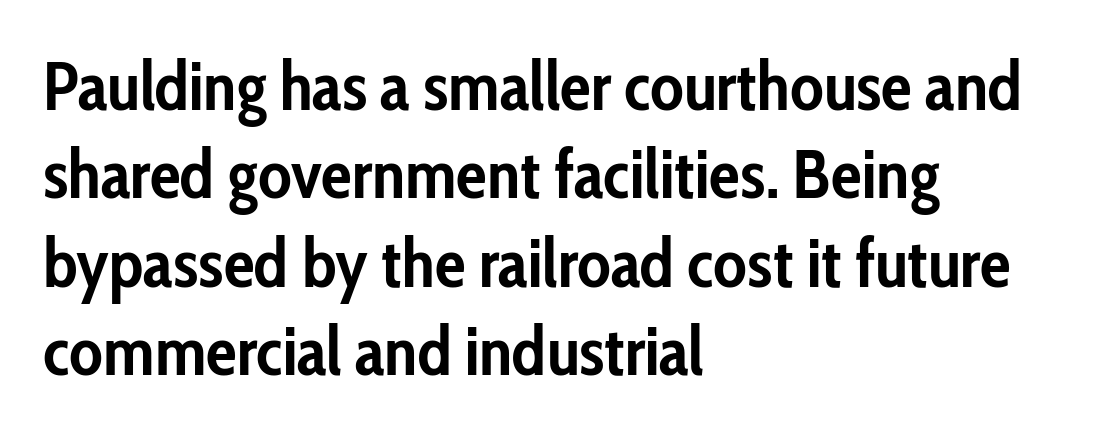
Students, this is bold: see how much ink each stroke carries. Every stem runs plumb, perpendicular to the baseline. Tracking here is standard; glyphs follow each other at the usual distance. Compared with a centered layout, this one pins lines to the left instead. The vertical gap from one line to the next is medium.
